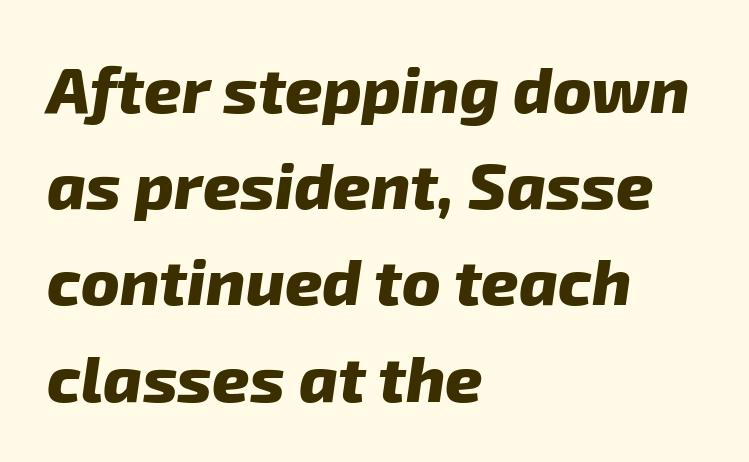
Do the characters align in a grid? No, the font is proportional. Compared with typical body copy, the letter spacing here is the same. Vertically, the passage feels balanced, rows spaced as you'd expect. Casual observation: everything's shoved over to the left. The string is rendered with underlining switched off.
